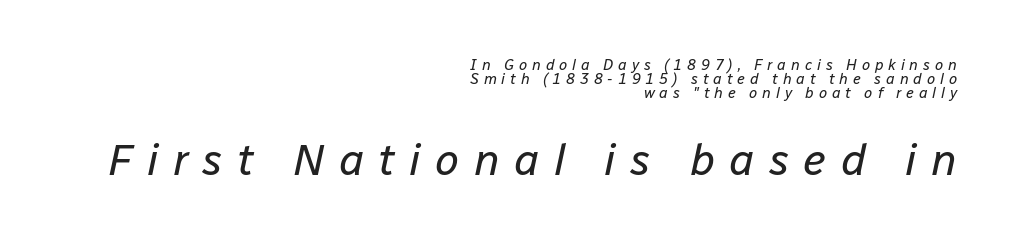
{"italic": "yes", "lean": "right", "slant_degrees": 12, "bold": "no", "weight": "regular", "width": "normal", "stroke_contrast": "low", "x_height": "medium", "monospaced": "no", "underline": "no", "align": "right", "line_spacing": "tight", "line_spacing_ratio": 0.95, "letter_spacing": "wide", "letter_spacing_em": 0.32, "larger_block": "second", "size_ratio": 2.93, "glyph_px": 44}
